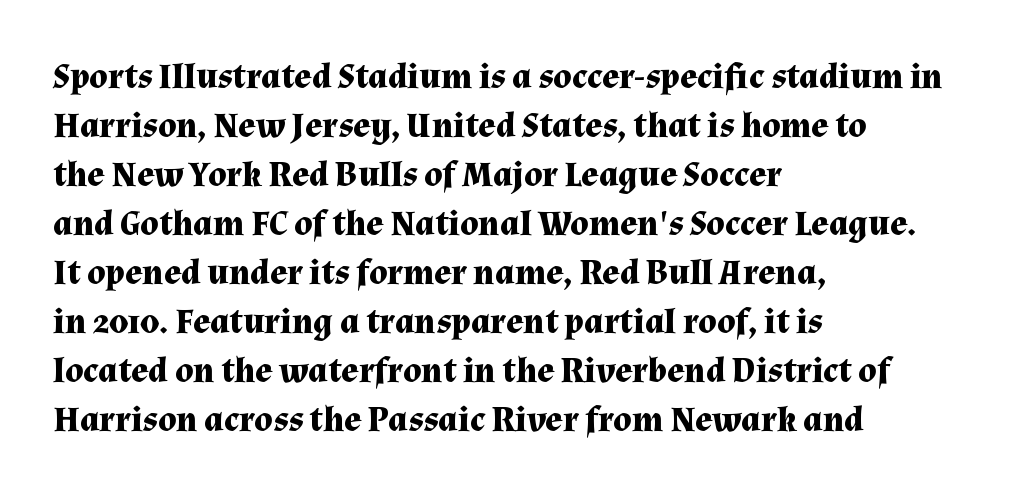
You can tell from the footed stems that serif type was used. Tracking here is standard; glyphs follow each other at the usual distance. Proportional: the letters do not fall into vertical columns. Type without underlining.
